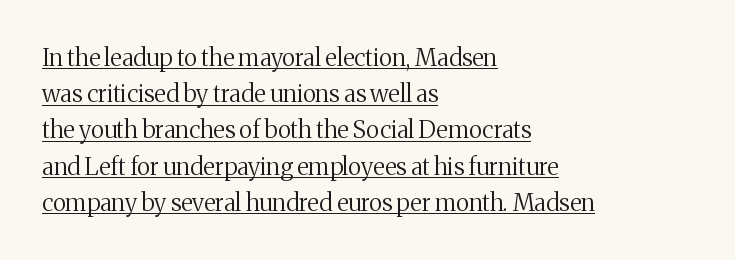
{"italic": "no", "bold": "no", "underline": "yes", "align": "left", "line_spacing": "normal", "line_spacing_ratio": 1.51, "letter_spacing": "normal", "letter_spacing_em": 0.0, "glyph_px": 24}
